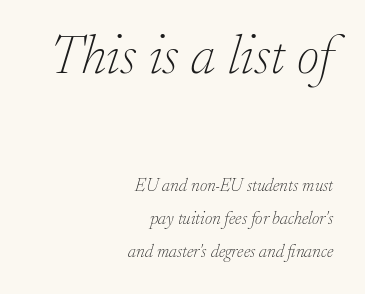
Between these two stacked blocks, the higher one wins on size. Counters stay open thanks to moderate or lighter strokes. Italic? Definitely — the glyphs are oblique. The glyphs in this specimen are seriffed. These lines are set flush right with a ragged left edge. Honestly, the letter spacing is just normal — you wouldn't notice it.
